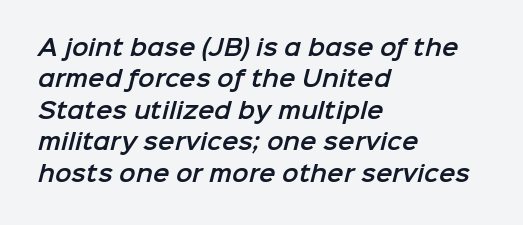
Q: Is the text underlined? A: No.
Q: How is the paragraph aligned? A: Left-aligned.
Q: Is the spacing between letters normal or unusually wide? A: Normal.
Q: Is the spacing between lines tight, normal or loose? A: Normal.
